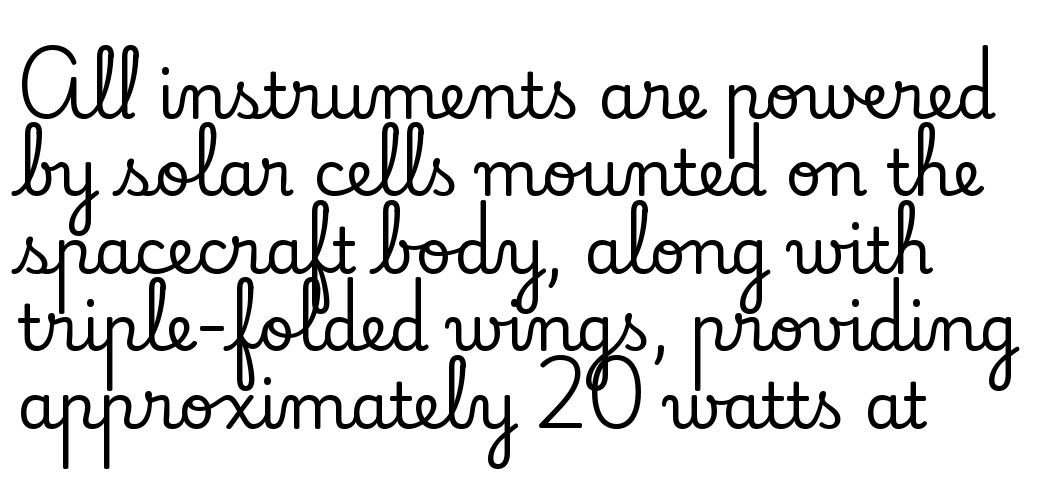
Q: Is the text italic (slanted)? A: No, it is upright.
Q: Is the typeface a serif or a sans-serif typeface? A: Serif.
Q: Is the text underlined? A: No.
Q: Is the spacing between letters normal or unusually wide? A: Normal.
Q: Width (condensed, normal, or wide)? A: Normal.
Q: Stroke contrast? A: Low.
Q: x-height? A: Small.
Q: Monospaced? A: No.
